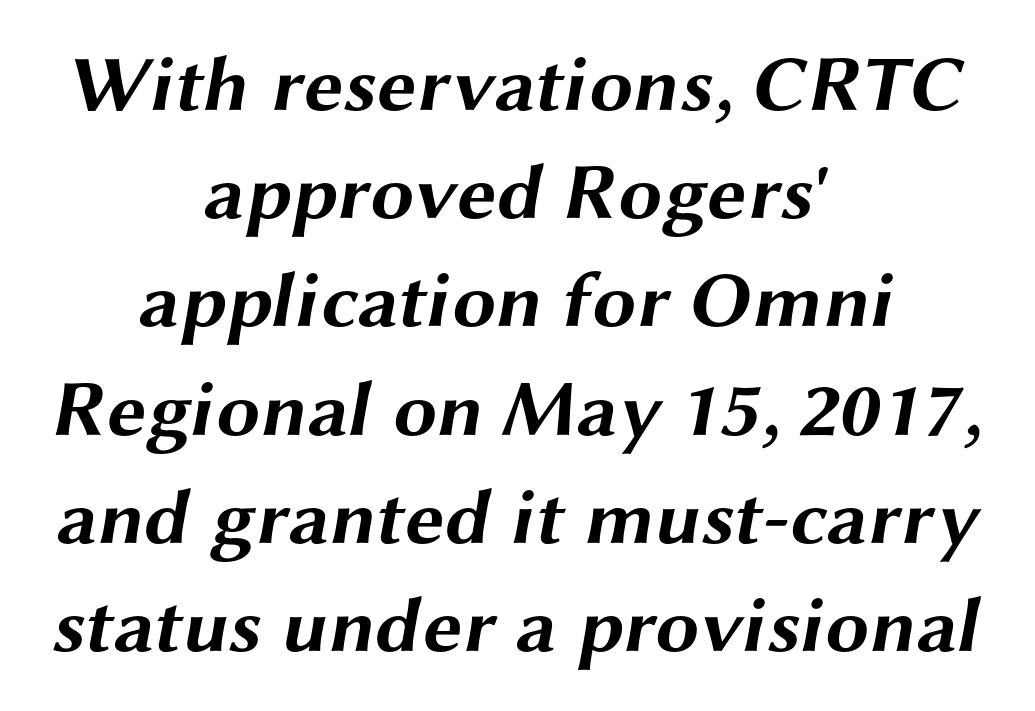
{"serif": "no", "bold": "yes", "weight": "bold", "width": "wide", "stroke_contrast": "medium", "x_height": "medium", "monospaced": "no", "underline": "no", "align": "center", "line_spacing": "normal", "line_spacing_ratio": 1.37, "letter_spacing": "normal", "letter_spacing_em": 0.0, "glyph_px": 79}
